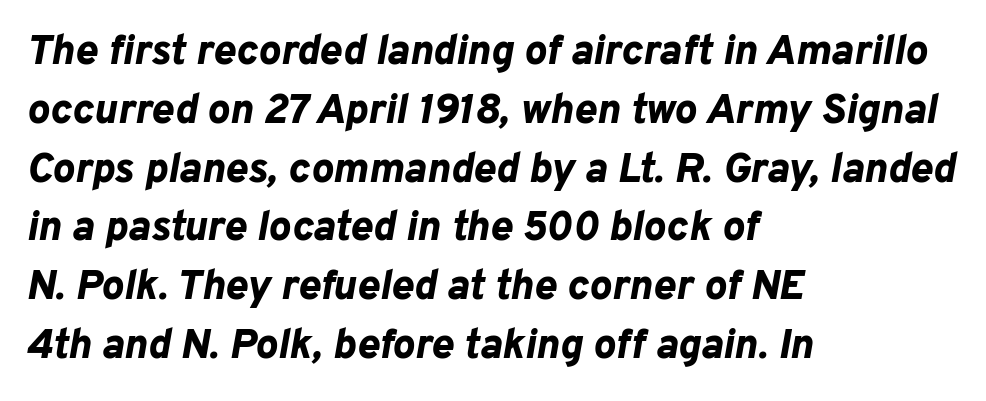
Q: Is the text bold? A: Yes.
Q: Is the text italic (slanted)? A: Yes, it leans right by about 10 degrees.
Q: Is the text underlined? A: No.
Q: How is the paragraph aligned? A: Left-aligned.
Q: Is the spacing between letters normal or unusually wide? A: Normal.
Q: Is the spacing between lines tight, normal or loose? A: Normal.
Q: Width (condensed, normal, or wide)? A: Normal.
Q: Stroke contrast? A: Low.
Q: x-height? A: Medium.
Q: Monospaced? A: No.
